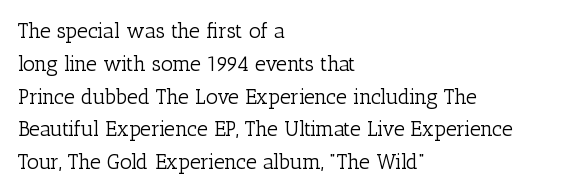
{"italic": "no", "bold": "no", "underline": "no", "align": "left", "line_spacing": "normal", "line_spacing_ratio": 1.56, "letter_spacing": "normal", "letter_spacing_em": 0.0, "glyph_px": 21}
